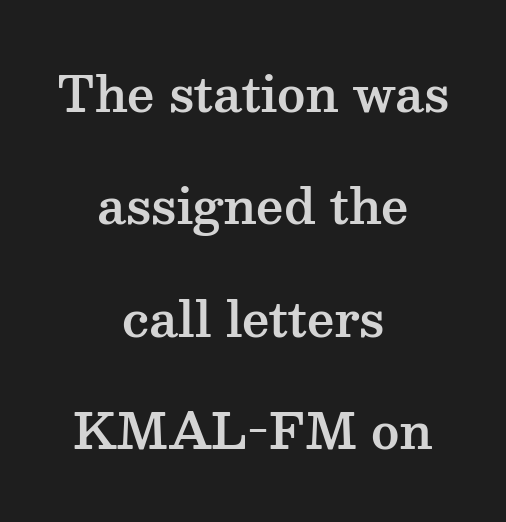
You could fit nearly another row in the gap between these rows. Is the letter spacing exaggerated? No — it looks like the ordinary default. Look at the bottom of the vertical strokes: they flare into serifs here. The passage shown is typed in a proportional face where columns would drift. Anything drawn beneath the words? Only blank space. The lettering holds an erect, upright posture throughout.
